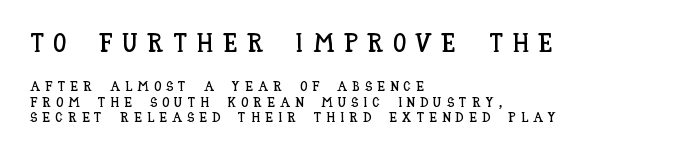
If you squint, the top block still reads clearly — it's the larger of the two. Just letters on the line, the space beneath them empty. Quick note: interline space is minimal. Does the lettering tilt? It doesn't — this is upright. The passage shown has open, widely tracked lettering throughout.
